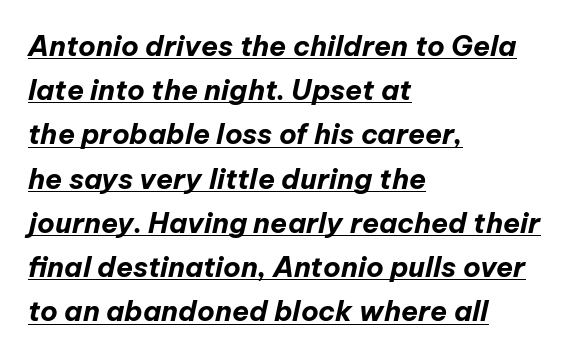
There's an unmistakable incline to the writing here. Here the designer chose a conventional face with non-uniform glyph widths. Glance below the letters and you will spot a drawn line. On the weight axis this lands at bold, roughly 700. Compared with typical paragraphs, the rows here are spaced about the same.
